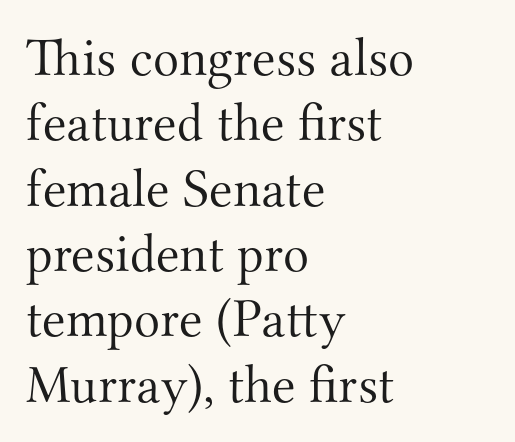
The image shows 54 px light serif type, upright; set left-aligned, line spacing 1.21x, normal letter spacing, not underlined; medium stroke contrast and a small x-height.
